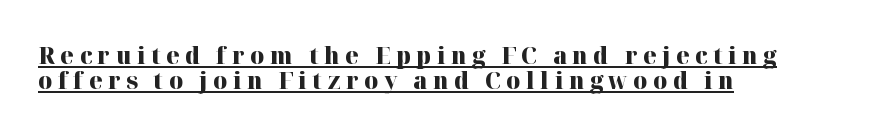
{"italic": "no", "bold": "yes", "underline": "yes", "align": "left", "line_spacing": "tight", "line_spacing_ratio": 1.04, "letter_spacing": "wide", "letter_spacing_em": 0.23, "glyph_px": 24}
